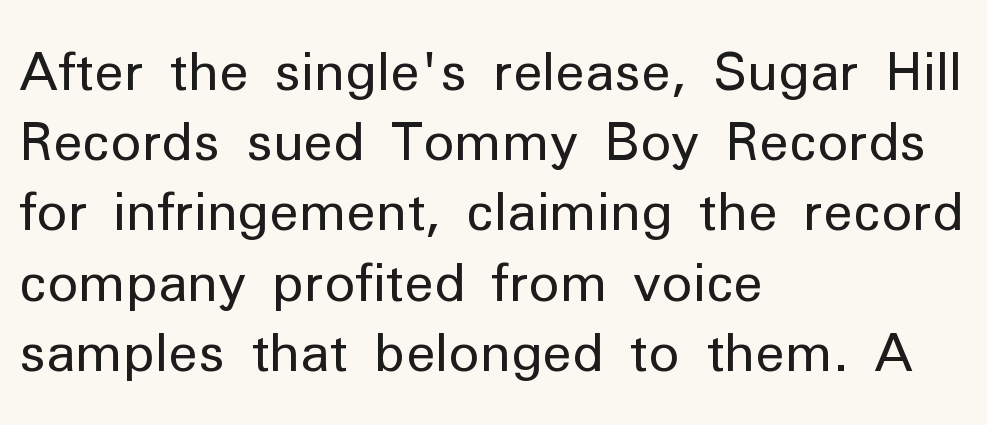
The image shows 52 px regular-weight sans-serif type, upright; set left-aligned, normal line spacing (1.35x), normal letter spacing, not underlined; low stroke contrast and a medium x-height.
